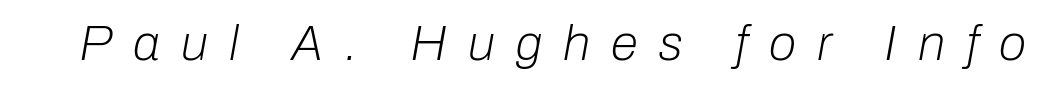
The image shows 50 px light type, italic (leaning right); set unusually wide letter spacing (+0.42 em), not underlined; low stroke contrast and a medium x-height.
